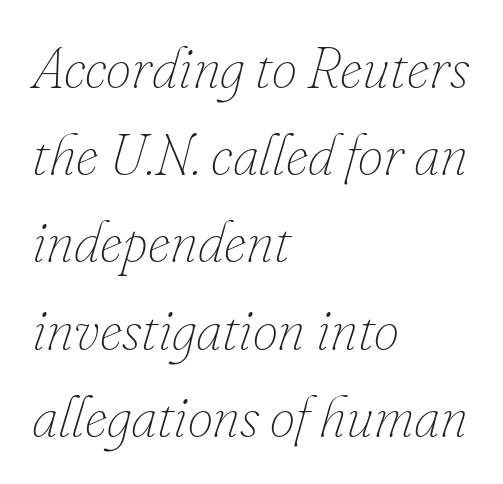
Check under the words: just untouched page. Caption: standard tracking, unaltered. When letters slant like this, we call the style italic. Where is the straight margin? On the left. Notice how descenders clear the ascenders below comfortably — that's standard leading. Proportional: the letters do not fall into vertical columns.
